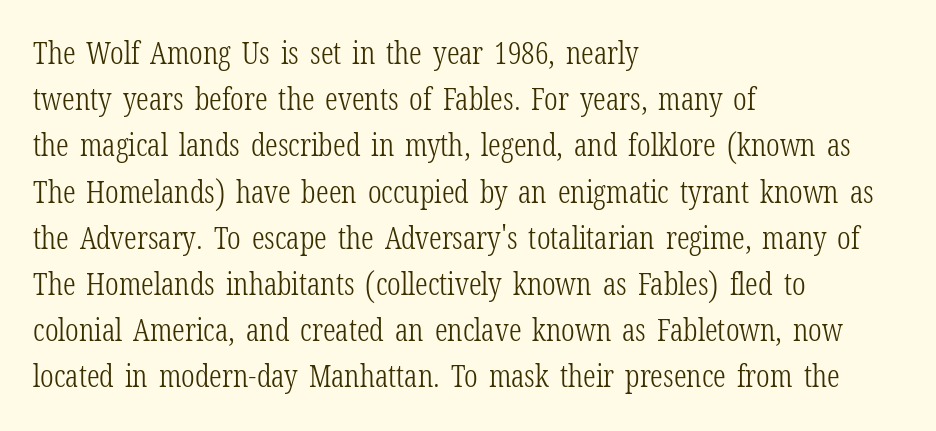
The face used here is proportionally spaced, like ordinary book or web type. Words float on clear page, feet unadorned. Is this a heavy cut? Hardly; it is regular or lighter. Small tapered or slab feet sit at the stroke ends, so this counts as serif. The text block is weighted toward the left margin, trailing off unevenly rightward. Tracking here is standard; glyphs follow each other at the usual distance.
